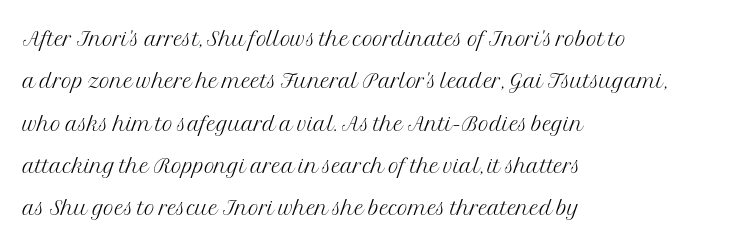
{"serif": "yes", "bold": "no", "weight": "light", "width": "normal", "stroke_contrast": "medium", "x_height": "medium", "monospaced": "no", "underline": "no", "align": "left", "line_spacing": "normal", "line_spacing_ratio": 1.46, "letter_spacing": "normal", "letter_spacing_em": 0.0, "glyph_px": 29}
